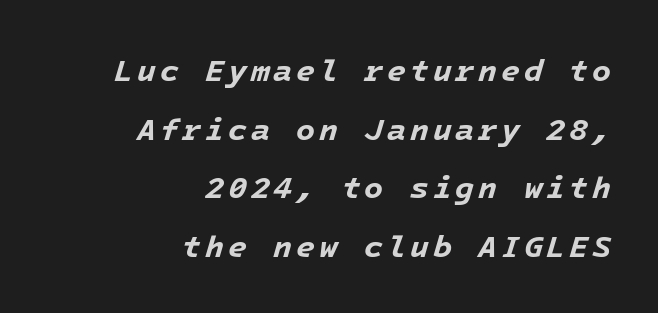
{"italic": "yes", "lean": "right", "slant_degrees": 16, "bold": "yes", "weight": "bold", "width": "normal", "stroke_contrast": "low", "x_height": "medium", "underline": "no", "align": "right", "line_spacing_ratio": 1.89, "glyph_px": 31}
